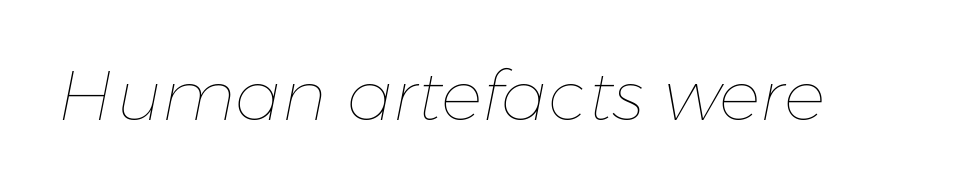
Stroke mass is kept to a normal reading level or below. Plain, unruled lines of type. Characters are canted at an angle relative to the baseline's perpendicular. Note the varied advance widths — an 'i' is clearly narrower than an 'm'. Each word holds together tightly as a unit, with standard inter-letter gaps.
